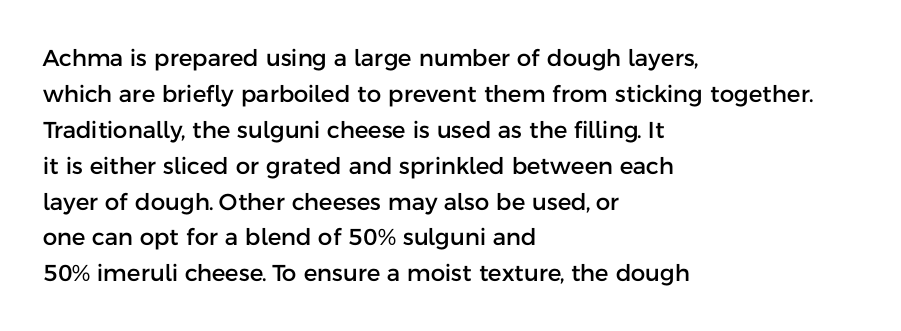
Q: Is the text italic (slanted)? A: No, it is upright.
Q: Is the text underlined? A: No.
Q: How is the paragraph aligned? A: Left-aligned.
Q: Is the spacing between letters normal or unusually wide? A: Normal.
Q: Is the spacing between lines tight, normal or loose? A: Normal.
